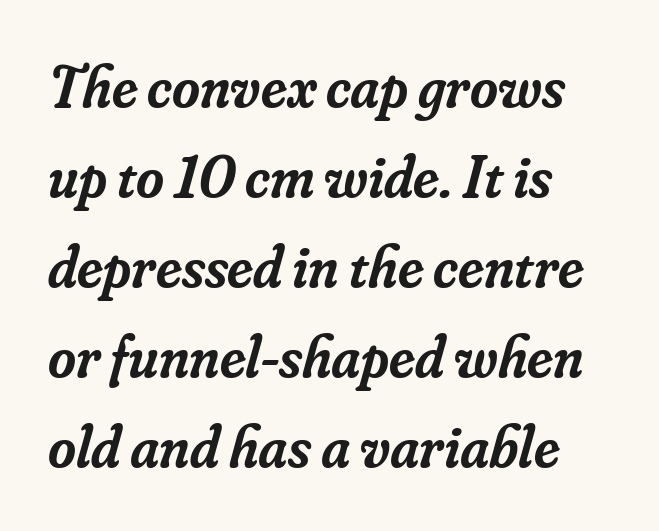
{"serif": "yes", "italic": "yes", "lean": "right", "slant_degrees": 16, "bold": "semi", "weight": "semibold", "width": "normal", "stroke_contrast": "low", "x_height": "small", "monospaced": "no", "underline": "no", "align": "left", "line_spacing": "normal", "line_spacing_ratio": 1.5, "letter_spacing": "normal", "letter_spacing_em": 0.0, "glyph_px": 60}
